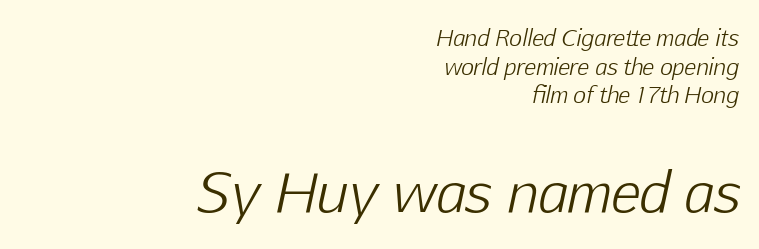
Weight class: somewhere from thin through regular. Small over large — that's the arrangement of the two blocks here. Check the space under the baseline: it is left empty. The compositor pushed each line to the right boundary. Standard letterfit; no display-style spreading of the glyphs. Quick note: italic.
